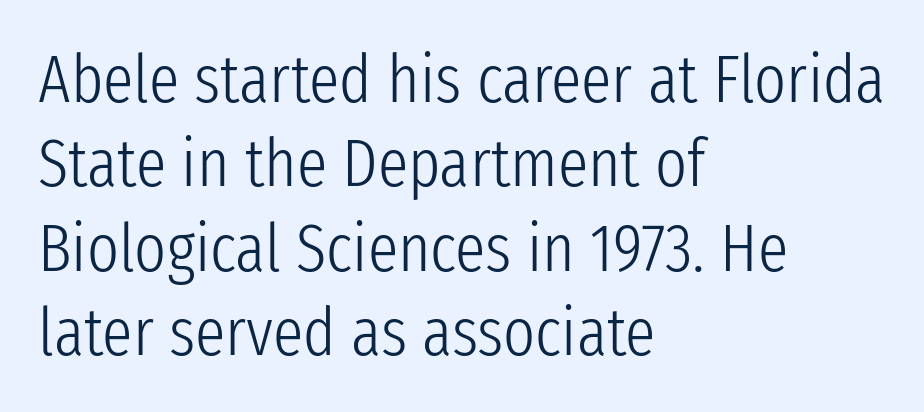
Q: Is the text bold? A: No.
Q: Is the text italic (slanted)? A: No, it is upright.
Q: Is the typeface a serif or a sans-serif typeface? A: Sans-serif.
Q: Is the text underlined? A: No.
Q: How is the paragraph aligned? A: Left-aligned.
Q: Is the spacing between letters normal or unusually wide? A: Normal.
Q: Width (condensed, normal, or wide)? A: Condensed.
Q: Stroke contrast? A: Low.
Q: x-height? A: Medium.
Q: Monospaced? A: No.
